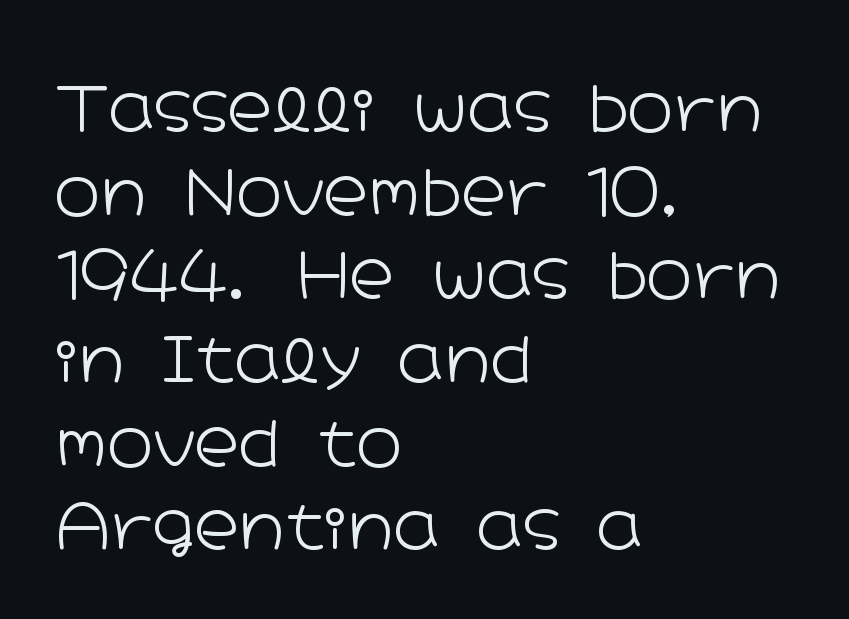
The image shows 62 px light, wide sans-serif type, upright; set left-aligned, normal line spacing (1.35x), normal letter spacing, not underlined; low stroke contrast and a medium x-height.
